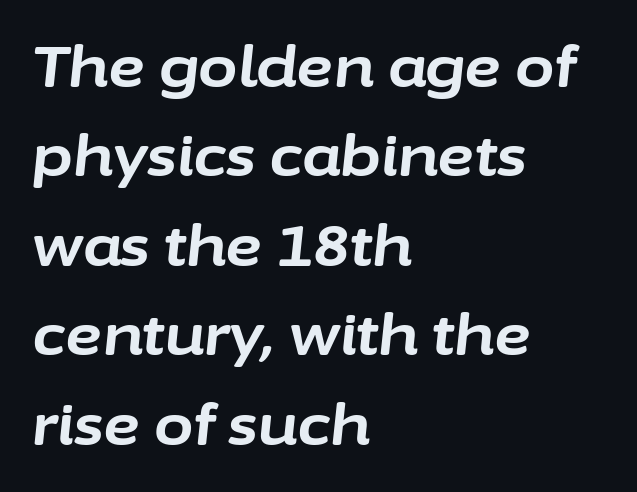
{"italic": "yes", "lean": "right", "slant_degrees": 6, "bold": "yes", "weight": "bold", "width": "normal", "stroke_contrast": "low", "x_height": "medium", "monospaced": "no", "underline": "no", "align": "left", "line_spacing": "normal", "line_spacing_ratio": 1.57, "letter_spacing": "normal", "letter_spacing_em": 0.0, "glyph_px": 57}
